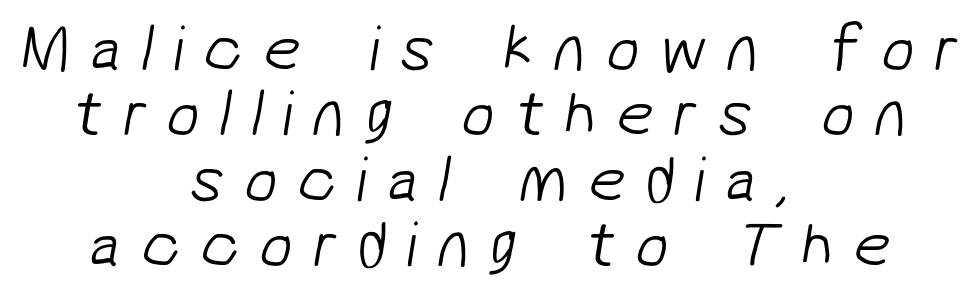
The image shows 66 px light sans-serif type; set centered, tight line spacing (0.99x), unusually wide letter spacing (+0.3 em), not underlined; low stroke contrast and a medium x-height.
